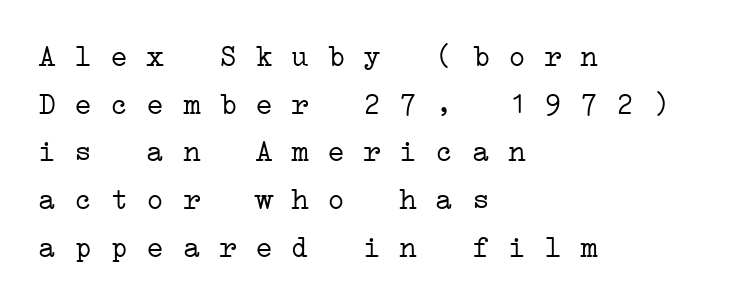
Q: Is the text bold? A: No.
Q: Is the typeface a serif or a sans-serif typeface? A: Serif.
Q: Is the text underlined? A: No.
Q: How is the paragraph aligned? A: Left-aligned.
Q: Is the spacing between letters normal or unusually wide? A: Normal.
Q: Is the spacing between lines tight, normal or loose? A: Normal.
Q: Width (condensed, normal, or wide)? A: Wide.
Q: Stroke contrast? A: Low.
Q: x-height? A: Medium.
Q: Monospaced? A: Yes.
